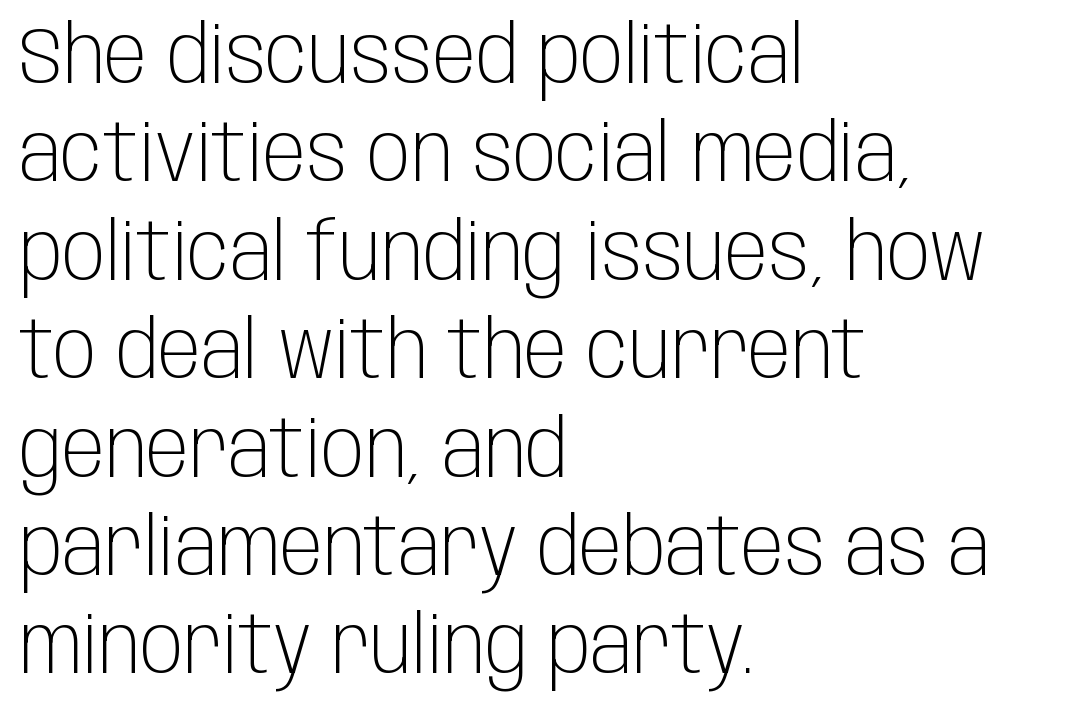
Caption: face not bold, strokes unweighted. The face used here is proportionally spaced, like ordinary book or web type. These lines were composed using upright roman letters. If you drew a ruler down the left edge, every line would touch it. How are the letters spaced? Ordinarily, with no added tracking. Unmarked baselines from the first word to the last.
